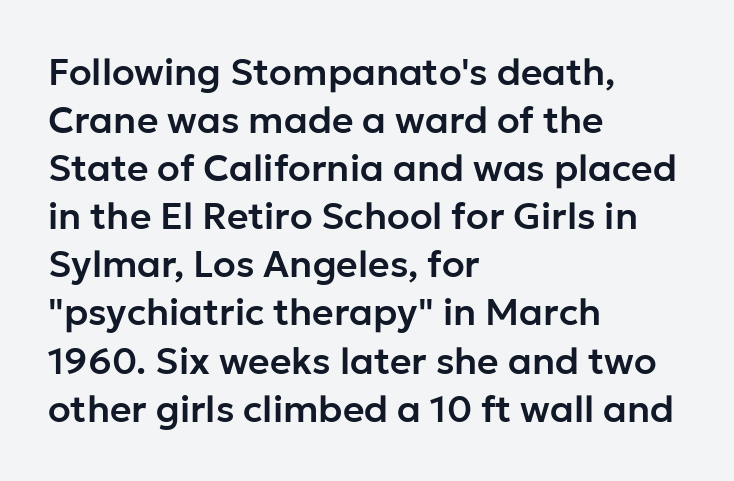
The image shows 37 px sans-serif type, upright; set left-aligned, normal line spacing (1.3x), normal letter spacing, not underlined; low stroke contrast and a medium x-height.
